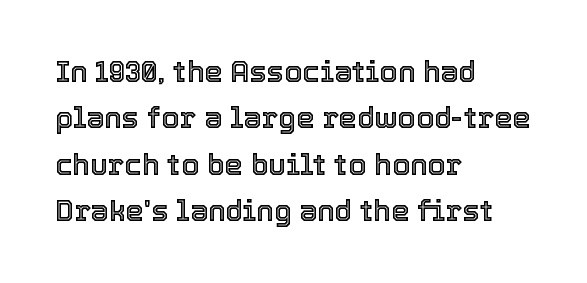
{"italic": "no", "width": "normal", "x_height": "medium", "monospaced": "no", "underline": "no", "align": "left", "line_spacing": "normal", "line_spacing_ratio": 1.6, "letter_spacing": "normal", "letter_spacing_em": 0.0, "glyph_px": 29}
